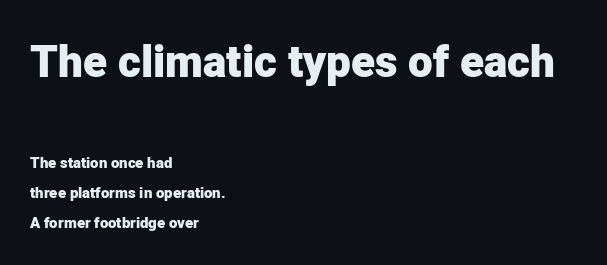
{"serif": "no", "italic": "no", "bold": "yes", "weight": "heavy", "width": "normal", "stroke_contrast": "low", "x_height": "medium", "monospaced": "no", "underline": "no", "align": "left", "line_spacing": "loose", "line_spacing_ratio": 1.98, "letter_spacing": "normal", "letter_spacing_em": 0.0, "larger_block": "first", "size_ratio": 2.93, "glyph_px": 44}
